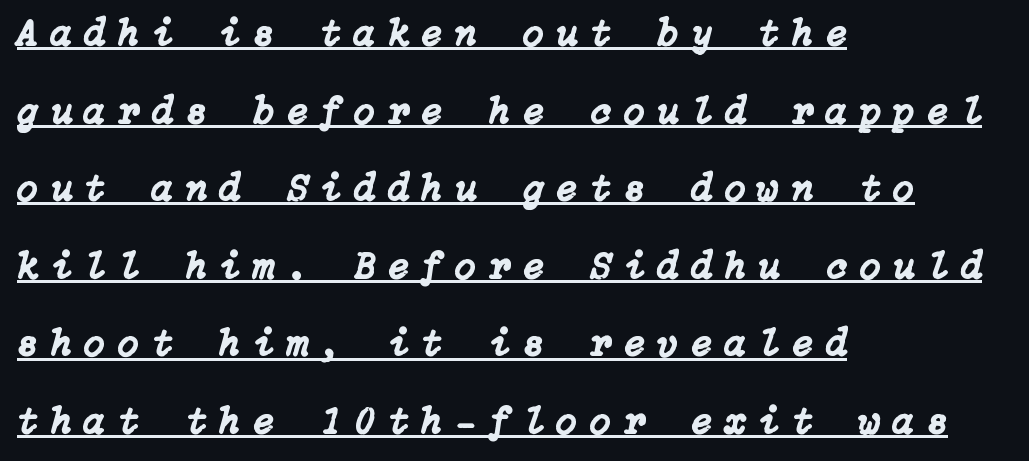
{"italic": "yes", "lean": "right", "slant_degrees": 15, "width": "normal", "stroke_contrast": "low", "x_height": "medium", "underline": "yes", "align": "left", "line_spacing": "loose", "line_spacing_ratio": 2.04, "letter_spacing": "wide", "letter_spacing_em": 0.34, "glyph_px": 38}
